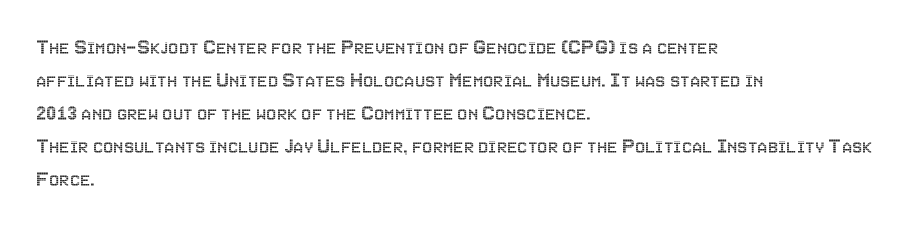
Q: Is the text italic (slanted)? A: No, it is upright.
Q: Is the text underlined? A: No.
Q: How is the paragraph aligned? A: Left-aligned.
Q: Is the spacing between letters normal or unusually wide? A: Normal.
Q: Is the spacing between lines tight, normal or loose? A: Normal.
